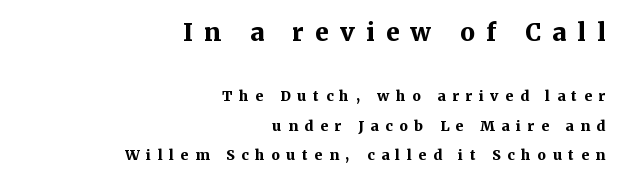
{"italic": "no", "bold": "yes", "underline": "no", "align": "right", "line_spacing": "loose", "line_spacing_ratio": 2.12, "letter_spacing": "wide", "letter_spacing_em": 0.48, "larger_block": "first", "size_ratio": 1.71, "glyph_px": 24}
